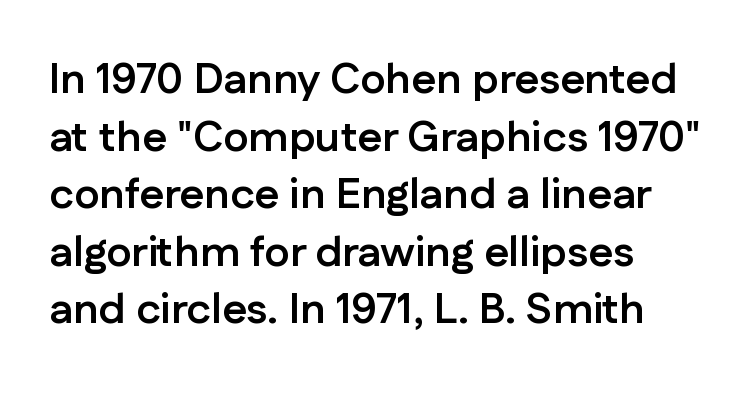
The rendering uses natural spacing where letterforms have individual widths. Posture: straight, roman, zero tilt. Horizontal bands of white between lines are of average thickness. The characters look thick and weighty, a clear bold. The passage shown is not underscored anywhere.
